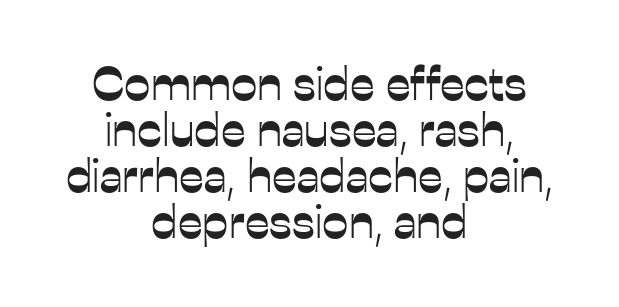
Q: Is the text italic (slanted)? A: No, it is upright.
Q: Is the typeface a serif or a sans-serif typeface? A: Sans-serif.
Q: Is the text underlined? A: No.
Q: How is the paragraph aligned? A: Centered.
Q: Is the spacing between letters normal or unusually wide? A: Normal.
Q: Is the spacing between lines tight, normal or loose? A: Tight.
Q: Width (condensed, normal, or wide)? A: Normal.
Q: Stroke contrast? A: Low.
Q: x-height? A: Medium.
Q: Monospaced? A: No.
